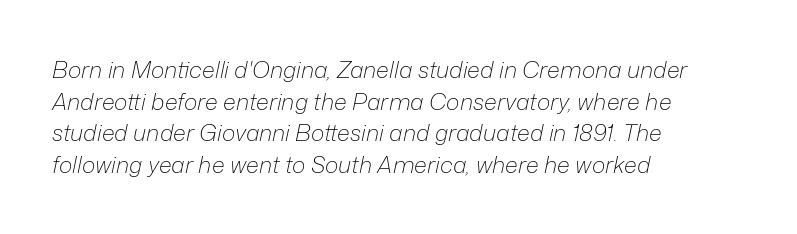
{"italic": "yes", "lean": "right", "slant_degrees": 12, "bold": "no", "underline": "no", "align": "left", "line_spacing": "normal", "line_spacing_ratio": 1.38, "letter_spacing": "normal", "letter_spacing_em": 0.0, "glyph_px": 23}
